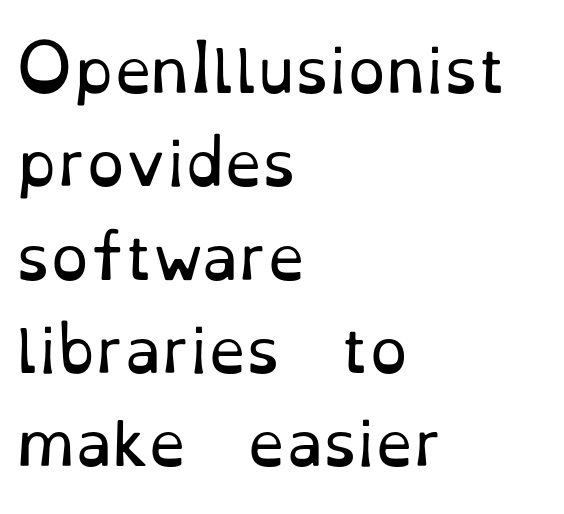
{"italic": "no", "bold": "no", "weight": "regular", "width": "normal", "stroke_contrast": "low", "x_height": "small", "monospaced": "no", "underline": "no", "align": "left", "line_spacing": "normal", "line_spacing_ratio": 1.53, "letter_spacing": "normal", "letter_spacing_em": 0.0, "glyph_px": 61}
